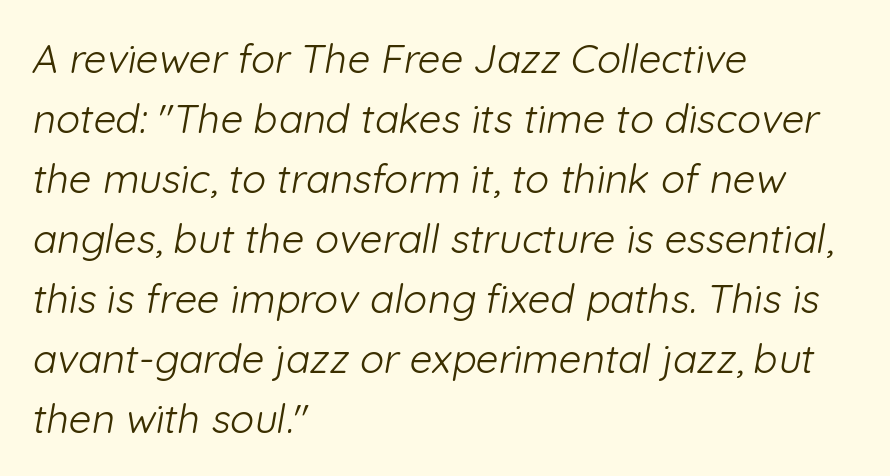
Note the varied advance widths — an 'i' is clearly narrower than an 'm'. Descender tails drop into unmarked territory. Interline gaps are of average width in this sample. Is this a heavy cut? Hardly; it is regular or lighter. Unlike a traditional serif, this face leaves its strokes unadorned.
